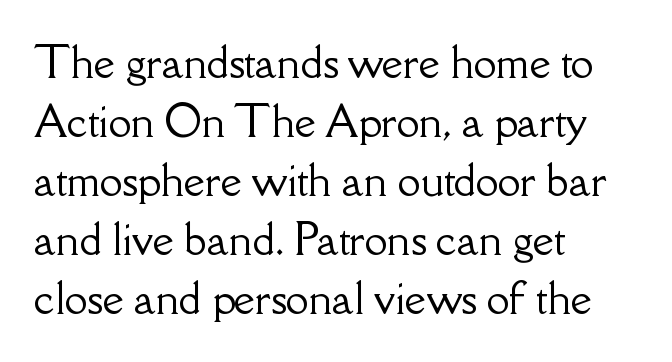
{"serif": "yes", "italic": "no", "width": "normal", "stroke_contrast": "low", "x_height": "small", "monospaced": "no", "underline": "no", "align": "left", "line_spacing": "normal", "line_spacing_ratio": 1.44, "letter_spacing": "normal", "letter_spacing_em": 0.0, "glyph_px": 41}
